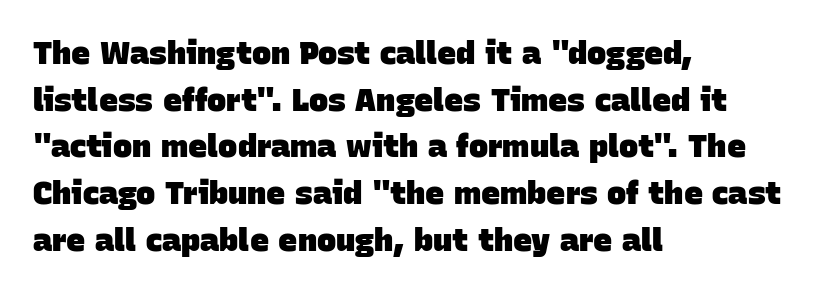
{"serif": "no", "bold": "yes", "weight": "heavy", "width": "normal", "stroke_contrast": "low", "x_height": "large", "monospaced": "no", "underline": "no", "align": "left", "line_spacing": "normal", "line_spacing_ratio": 1.46, "letter_spacing": "normal", "letter_spacing_em": 0.0, "glyph_px": 32}
